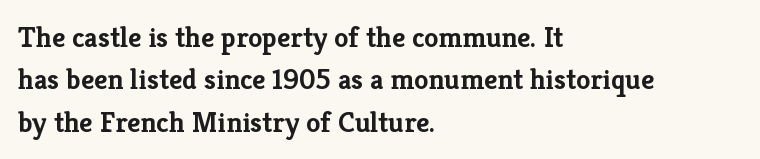
Students, observe: this is what conventionally led text looks like. Spacing verdict: proportional, widths tailored to each character. Here the glyphs are tracked normally, forming tight word shapes. The strip under each line holds only bare page. Leftover space on each line is placed entirely after the last word.
